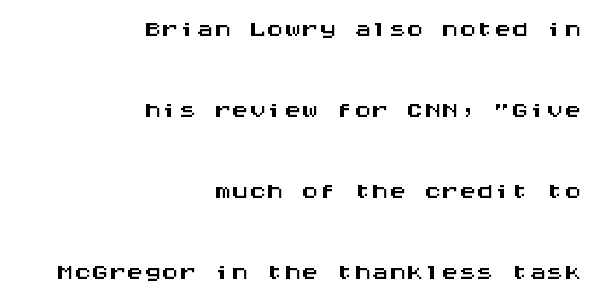
{"serif": "no", "italic": "no", "width": "wide", "stroke_contrast": "medium", "x_height": "large", "monospaced": "yes", "underline": "no", "align": "right", "line_spacing": "loose", "line_spacing_ratio": 2.31, "letter_spacing": "normal", "letter_spacing_em": 0.0, "glyph_px": 35}
